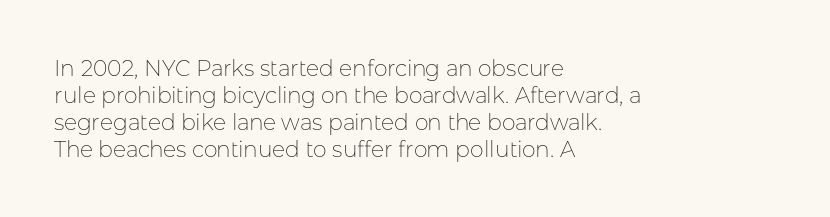
Q: Is the text bold? A: No.
Q: Is the text italic (slanted)? A: No, it is upright.
Q: Is the text underlined? A: No.
Q: How is the paragraph aligned? A: Left-aligned.
Q: Is the spacing between letters normal or unusually wide? A: Normal.
